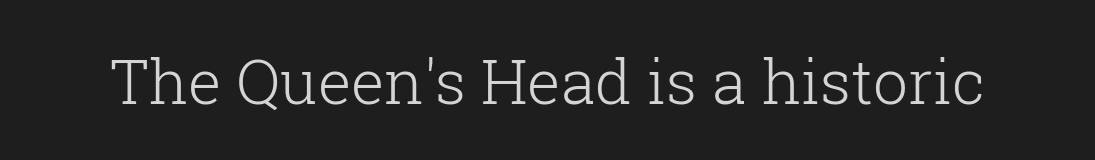
The rendering shows small feet on the letterforms — a serif design. The glyphs are unaccompanied by any horizontal stroke below them. Standard letterfit; no display-style spreading of the glyphs. These lines are rendered in a variable-pitch font.
